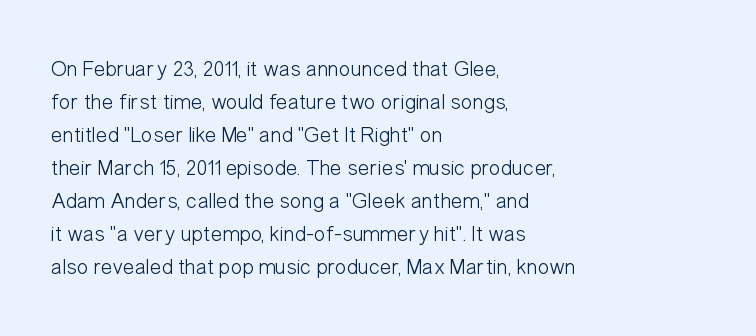
Q: Is the text bold? A: No.
Q: Is the text italic (slanted)? A: No, it is upright.
Q: Is the text underlined? A: No.
Q: How is the paragraph aligned? A: Left-aligned.
Q: Is the spacing between letters normal or unusually wide? A: Normal.
Q: Is the spacing between lines tight, normal or loose? A: Normal.
